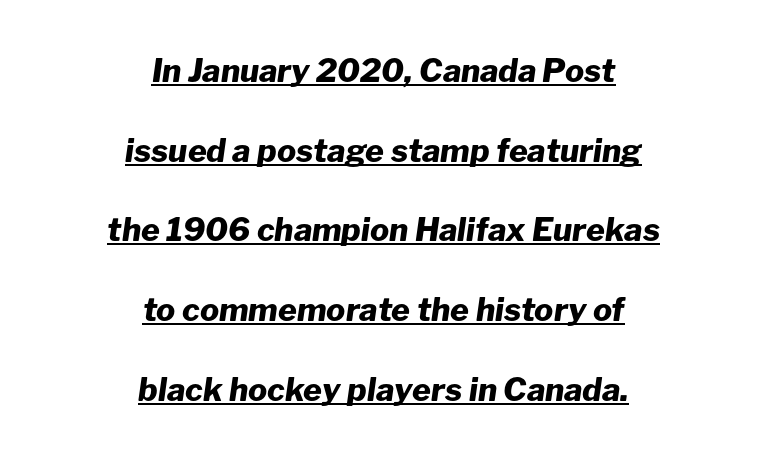
Compared with an ordinary text face, these strokes are far heavier — a full bold. A great deal of white space separates one row of letters from the next. Slant detected: the letters are inclined. Every row of glyphs is offset so its center matches the block's center. The lettering is marked with a stroke running underneath it.
